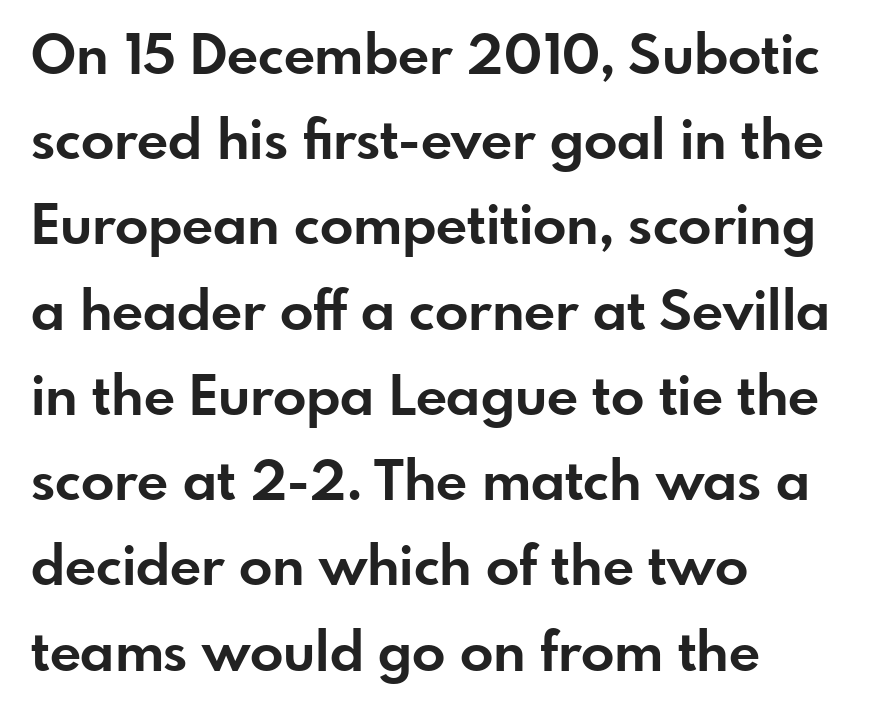
The rendering keeps characters at their native spacing. This is roman type, the default non-slanted kind. Look at the bottom of the vertical strokes: they stop flat, with no serifs. Beneath every word, the page is bare. Compared with an ordinary text face, these strokes are far heavier — a full bold.
